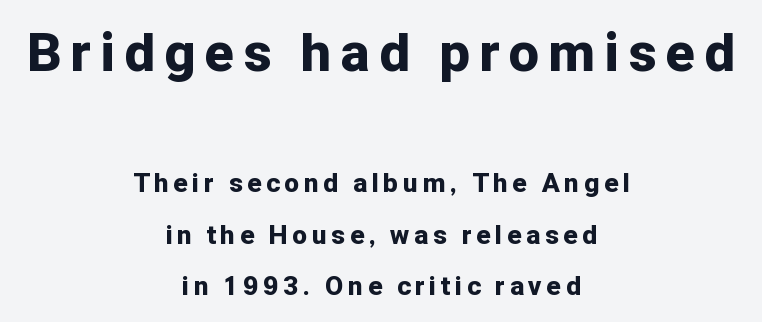
{"serif": "no", "italic": "no", "bold": "yes", "weight": "bold", "width": "normal", "stroke_contrast": "low", "x_height": "medium", "monospaced": "no", "underline": "no", "align": "center", "line_spacing": "loose", "line_spacing_ratio": 1.98, "larger_block": "first", "size_ratio": 2.04, "glyph_px": 53}
